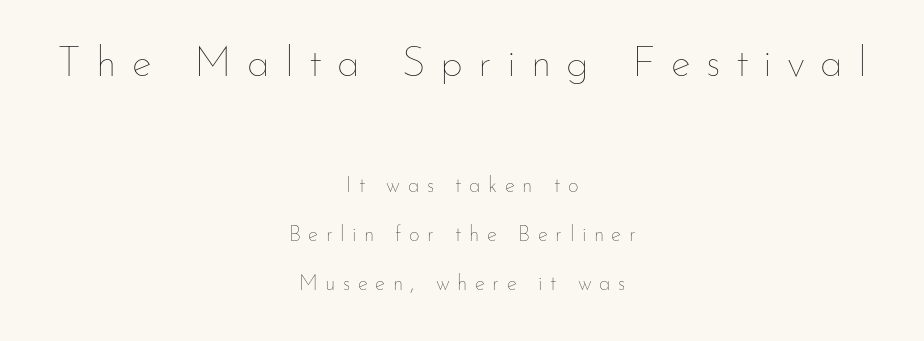
Q: Is the text bold? A: No.
Q: Is the text italic (slanted)? A: No, it is upright.
Q: Is the text underlined? A: No.
Q: How is the paragraph aligned? A: Centered.
Q: Is the spacing between letters normal or unusually wide? A: Unusually wide.
Q: Is the spacing between lines tight, normal or loose? A: Loose.
Q: Which block of text is set in a larger size, the first (top) or the second (bottom)? A: The first (top) one.
Q: Width (condensed, normal, or wide)? A: Normal.
Q: Stroke contrast? A: Low.
Q: x-height? A: Small.
Q: Monospaced? A: No.
